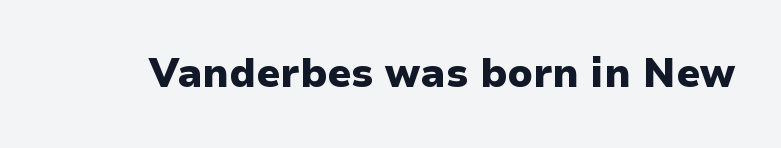
The image shows 40 px heavy sans-serif type, upright; set normal letter spacing, not underlined; low stroke contrast and a medium x-height.
